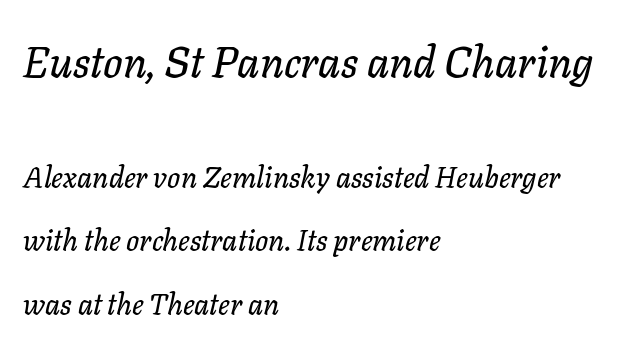
The image shows 43 px text type, italic (leaning right); set left-aligned, loose line spacing (2.18x), normal letter spacing, not underlined; the first (top) block is 1.48x larger; low stroke contrast and a medium x-height.
